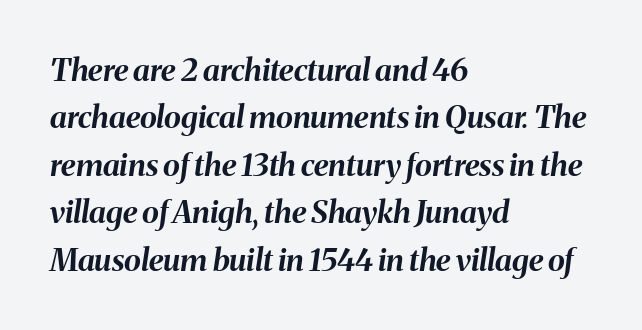
{"italic": "yes", "lean": "right", "slant_degrees": 8, "bold": "yes", "weight": "bold", "width": "normal", "stroke_contrast": "medium", "x_height": "medium", "monospaced": "no", "underline": "no", "align": "left", "line_spacing": "normal", "line_spacing_ratio": 1.53, "letter_spacing": "normal", "letter_spacing_em": 0.0, "glyph_px": 31}
